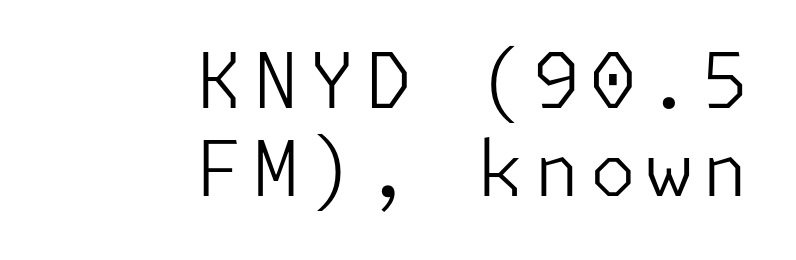
The image shows 77 px light sans-serif type, upright; set right-aligned, tight line spacing (1.14x), not underlined; low stroke contrast and a medium x-height.
